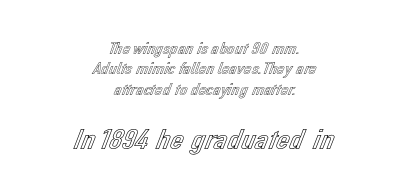
The whitespace from short lines is split evenly between both sides. Varying glyph widths throughout — classic text-font behaviour. Bare-footed words on every line. These two chunks differ in scale, with the bottom chunk taking the larger measure. The letterforms sit shoulder to shoulder at normal distance.
